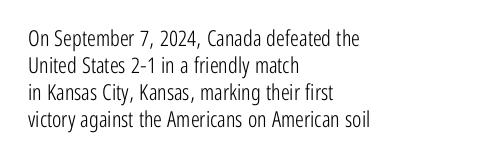
{"italic": "no", "bold": "no", "underline": "no", "align": "left", "line_spacing_ratio": 1.22, "letter_spacing": "normal", "letter_spacing_em": 0.0, "glyph_px": 22}
